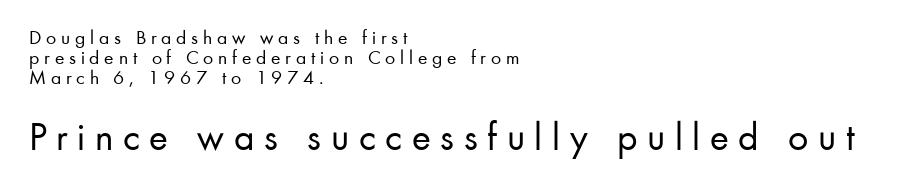
The image shows 40 px regular-weight sans-serif type, upright; set left-aligned, tight line spacing (0.99x), unusually wide letter spacing (+0.24 em), not underlined; the second (bottom) block is 2.0x larger; low stroke contrast and a small x-height.
